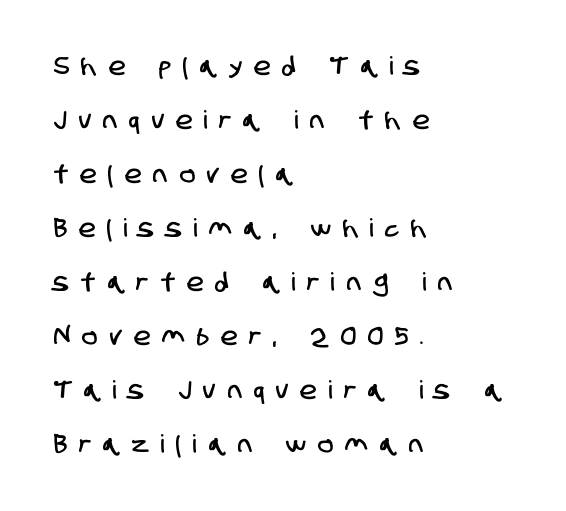
Q: Is the text underlined? A: No.
Q: How is the paragraph aligned? A: Left-aligned.
Q: Is the spacing between letters normal or unusually wide? A: Unusually wide.
Q: Is the spacing between lines tight, normal or loose? A: Loose.
